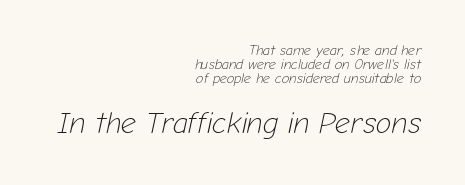
{"italic": "yes", "lean": "right", "slant_degrees": 12, "bold": "no", "weight": "light", "width": "normal", "stroke_contrast": "low", "x_height": "medium", "monospaced": "no", "underline": "no", "align": "right", "line_spacing": "tight", "line_spacing_ratio": 1.0, "letter_spacing": "normal", "letter_spacing_em": 0.0, "larger_block": "second", "size_ratio": 2.14, "glyph_px": 30}
